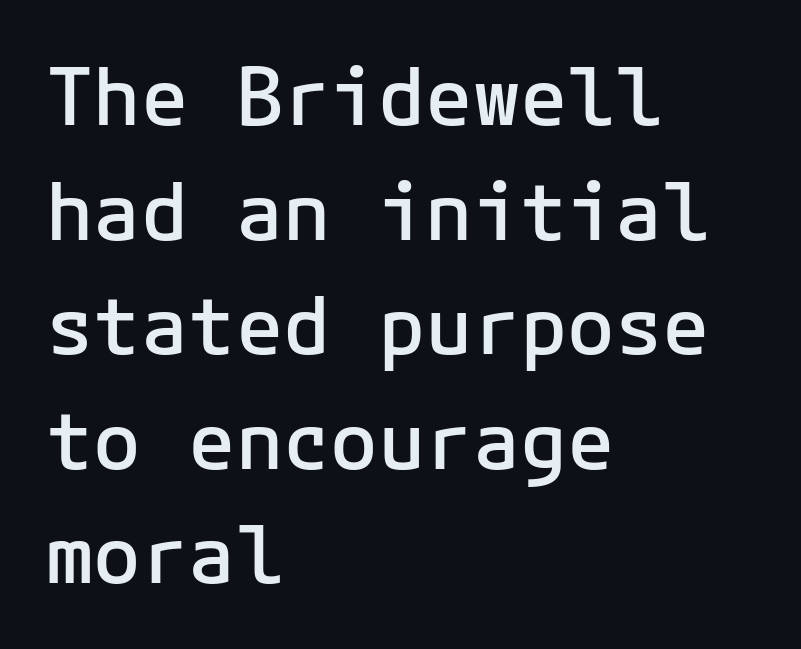
These lines are set flush left with a ragged right edge. One glance says typical: line gaps are just what's usual. Type style note: lacks serifs. The typesetting leans somewhat heavy: a semibold.
